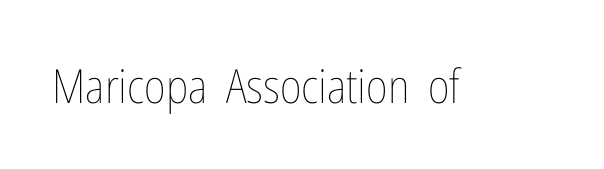
{"italic": "no", "bold": "no", "weight": "thin", "width": "condensed", "stroke_contrast": "low", "x_height": "medium", "monospaced": "no", "underline": "no", "letter_spacing": "normal", "letter_spacing_em": 0.0, "glyph_px": 47}
